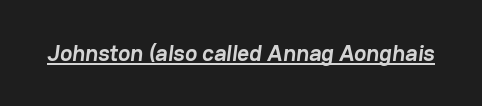
Q: Is the text bold? A: Yes.
Q: Is the text underlined? A: Yes.
Q: Is the spacing between letters normal or unusually wide? A: Normal.
